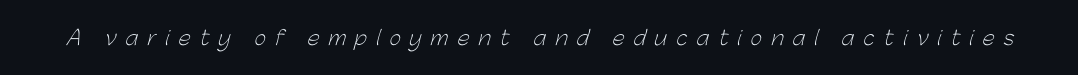
{"bold": "no", "underline": "no", "letter_spacing": "wide", "letter_spacing_em": 0.46, "glyph_px": 20}
